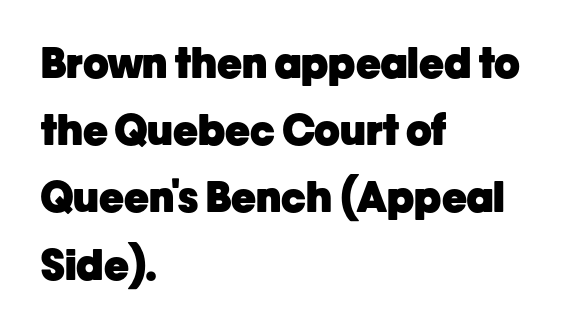
{"serif": "no", "italic": "no", "bold": "yes", "weight": "heavy", "width": "normal", "stroke_contrast": "low", "x_height": "medium", "monospaced": "no", "underline": "no", "align": "left", "line_spacing": "normal", "line_spacing_ratio": 1.6, "letter_spacing": "normal", "letter_spacing_em": 0.0, "glyph_px": 42}
